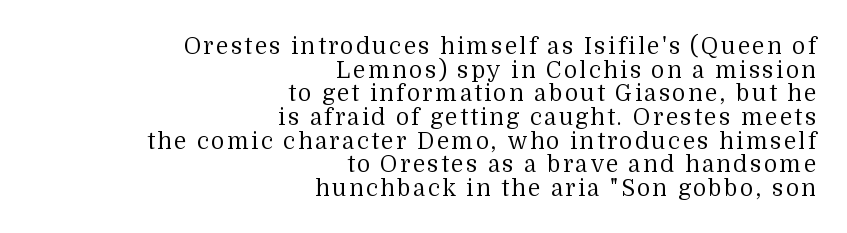
Q: Is the text bold? A: No.
Q: Is the text italic (slanted)? A: No, it is upright.
Q: Is the text underlined? A: No.
Q: How is the paragraph aligned? A: Right-aligned.
Q: Is the spacing between lines tight, normal or loose? A: Tight.
